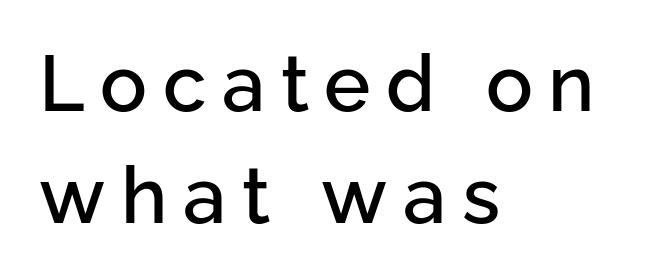
The image shows 78 px sans-serif type, upright; set left-aligned, normal line spacing (1.43x), unusually wide letter spacing (+0.2 em), not underlined; low stroke contrast and a medium x-height.
